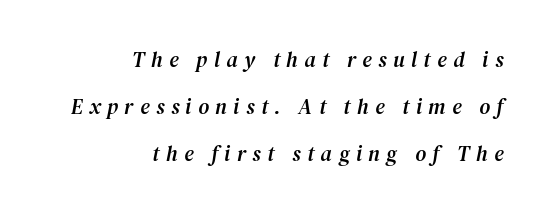
Q: Is the text italic (slanted)? A: Yes, it leans right by about 12 degrees.
Q: Is the text underlined? A: No.
Q: How is the paragraph aligned? A: Right-aligned.
Q: Is the spacing between letters normal or unusually wide? A: Unusually wide.
Q: Is the spacing between lines tight, normal or loose? A: Loose.
